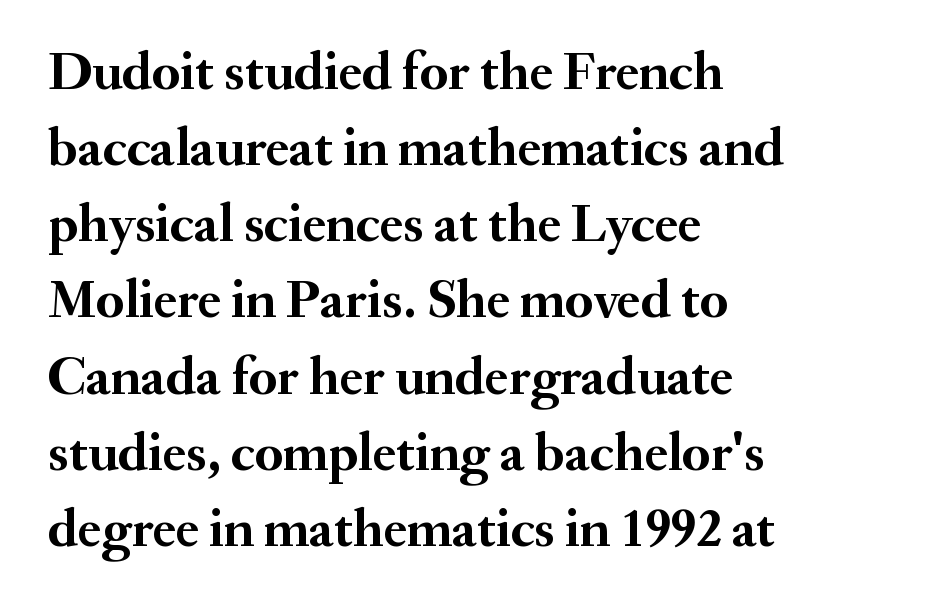
Here the glyphs are tracked normally, forming tight word shapes. Vertically, the passage feels balanced, rows spaced as you'd expect. The letters advance in unequal steps, a hallmark of proportional type. Line starts are locked; line ends wander.
